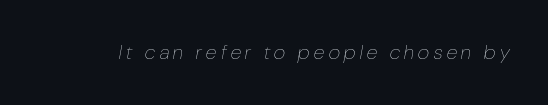
Q: Is the text bold? A: No.
Q: Is the text italic (slanted)? A: Yes, it leans right by about 10 degrees.
Q: Is the text underlined? A: No.
Q: Is the spacing between letters normal or unusually wide? A: Unusually wide.
